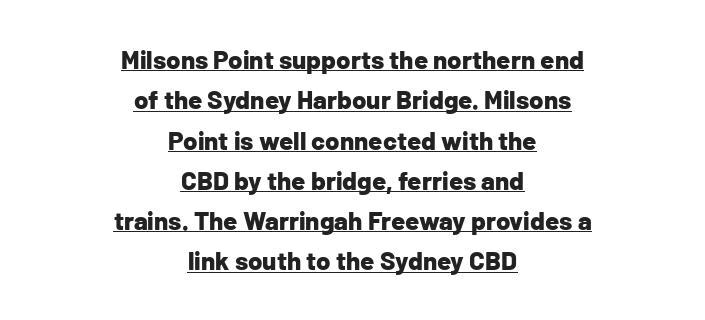
{"italic": "no", "bold": "yes", "underline": "yes", "align": "center", "line_spacing": "normal", "line_spacing_ratio": 1.55, "letter_spacing": "normal", "letter_spacing_em": 0.0, "glyph_px": 26}
